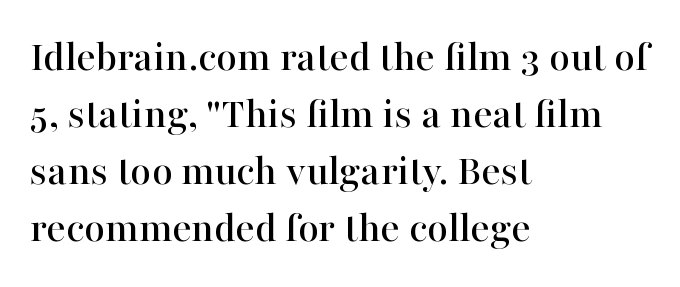
Q: Is the text italic (slanted)? A: No, it is upright.
Q: Is the typeface a serif or a sans-serif typeface? A: Serif.
Q: Is the text underlined? A: No.
Q: How is the paragraph aligned? A: Left-aligned.
Q: Is the spacing between letters normal or unusually wide? A: Normal.
Q: Is the spacing between lines tight, normal or loose? A: Normal.
Q: Width (condensed, normal, or wide)? A: Normal.
Q: Stroke contrast? A: High.
Q: x-height? A: Medium.
Q: Monospaced? A: No.
